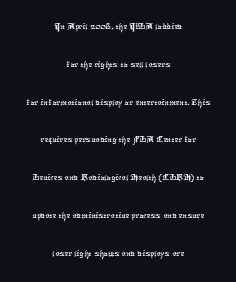
Q: Is the text underlined? A: No.
Q: How is the paragraph aligned? A: Centered.
Q: Is the spacing between letters normal or unusually wide? A: Normal.
